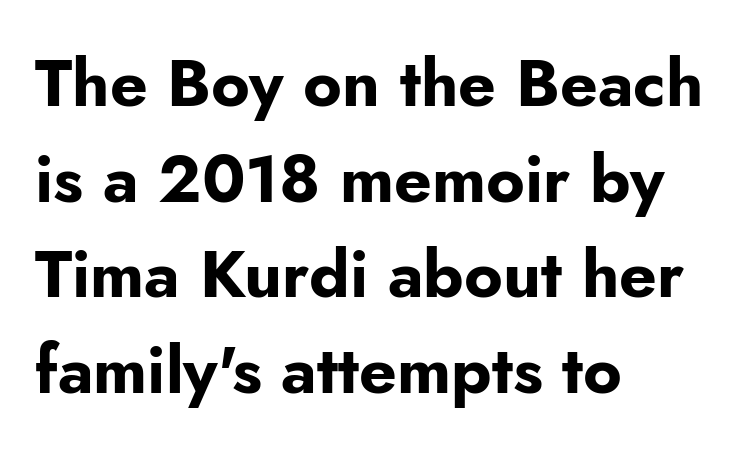
Q: Is the text bold? A: Yes.
Q: Is the text italic (slanted)? A: No, it is upright.
Q: Is the typeface a serif or a sans-serif typeface? A: Sans-serif.
Q: Is the text underlined? A: No.
Q: How is the paragraph aligned? A: Left-aligned.
Q: Is the spacing between letters normal or unusually wide? A: Normal.
Q: Is the spacing between lines tight, normal or loose? A: Normal.
Q: Width (condensed, normal, or wide)? A: Normal.
Q: Stroke contrast? A: Low.
Q: x-height? A: Small.
Q: Monospaced? A: No.
